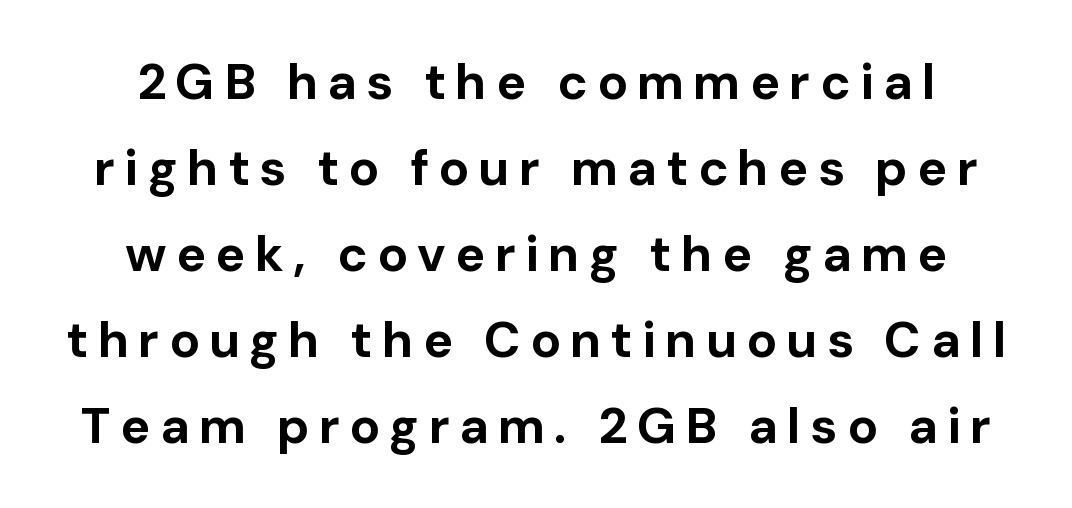
{"serif": "no", "italic": "no", "bold": "yes", "weight": "bold", "width": "normal", "stroke_contrast": "low", "x_height": "medium", "monospaced": "no", "underline": "no", "align": "center", "line_spacing_ratio": 1.72, "glyph_px": 50}
